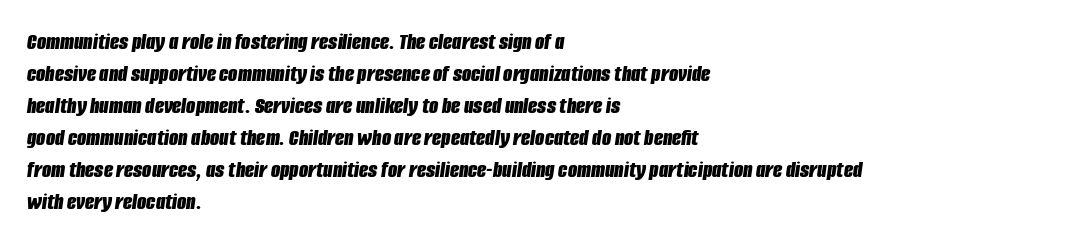
{"italic": "yes", "lean": "right", "slant_degrees": 8, "bold": "yes", "underline": "no", "align": "left", "line_spacing": "normal", "line_spacing_ratio": 1.33, "letter_spacing": "normal", "letter_spacing_em": 0.0, "glyph_px": 24}
